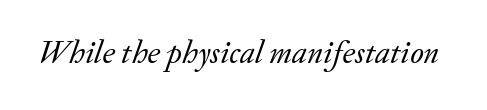
{"serif": "yes", "italic": "yes", "lean": "right", "slant_degrees": 20, "bold": "no", "weight": "regular", "width": "normal", "stroke_contrast": "low", "x_height": "small", "monospaced": "no", "underline": "no", "letter_spacing": "normal", "letter_spacing_em": 0.0, "glyph_px": 33}
